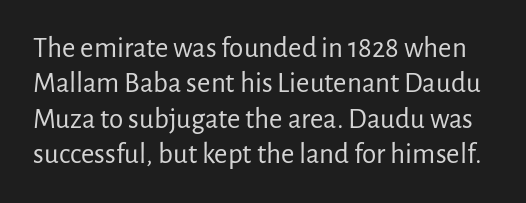
Proportional: the letters do not fall into vertical columns. A quiet, ordinary-to-light weight characterises the typeface. The baseline area is clear. If you drew a line through each stem, it would be perfectly vertical.
